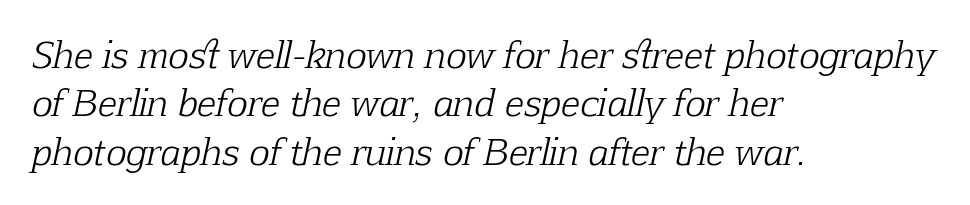
The image shows 35 px light serif type, italic (leaning right); set left-aligned, normal line spacing (1.38x), normal letter spacing, not underlined; low stroke contrast and a medium x-height.
